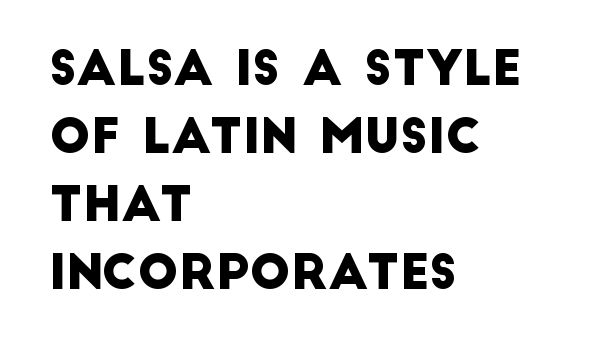
The image shows 48 px sans-serif type; set left-aligned, normal line spacing (1.42x), normal letter spacing, not underlined; low stroke contrast and a large x-height.
